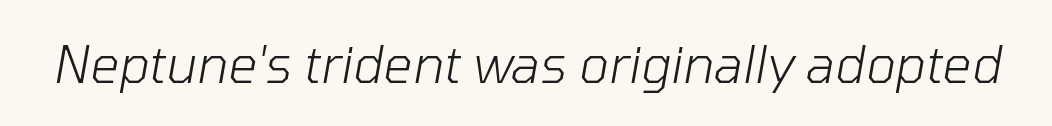
The image shows 51 px light type, italic (leaning right); set normal letter spacing, not underlined; low stroke contrast and a medium x-height.
